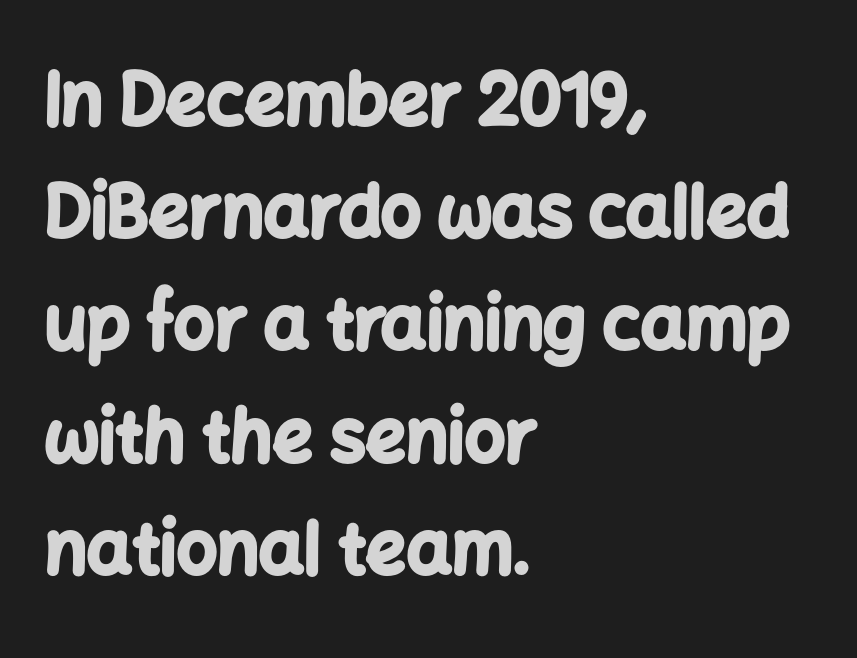
These words are printed bold, with thick strokes throughout. Casual observation: everything's shoved over to the left. This block has exactly the height ordinary leading produces. Tracking here is standard; glyphs follow each other at the usual distance. These lines are rendered in a variable-pitch font. Anything drawn beneath the words? Only blank space.
